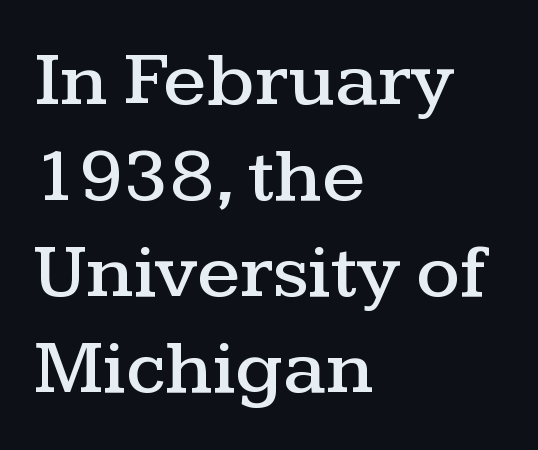
Horizontally, the lines are justified to the leading edge only. Style check: upright. Here the designer chose a conventional face with non-uniform glyph widths. A typesetter would call this zero additional tracking.
